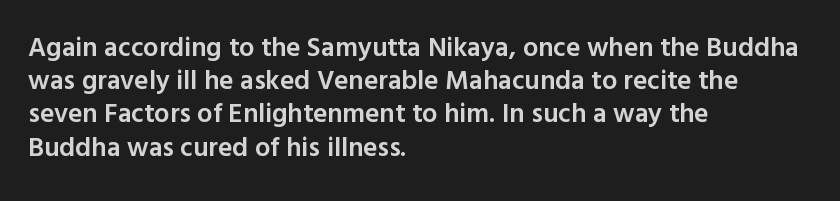
The image shows 27 px text type, upright; set left-aligned, line spacing 1.23x, normal letter spacing, not underlined.
